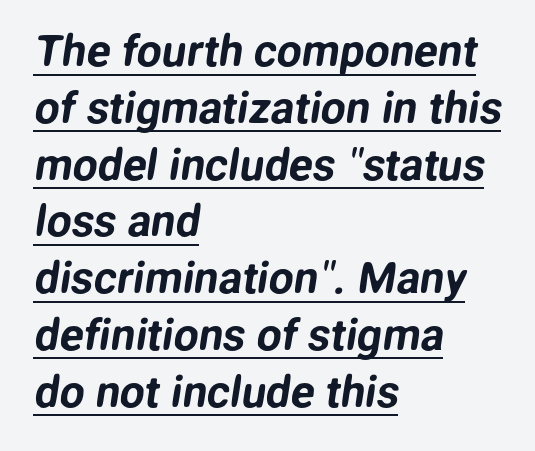
The image shows 44 px sans-serif type; set left-aligned, normal line spacing (1.29x), normal letter spacing, underlined; low stroke contrast and a medium x-height.
